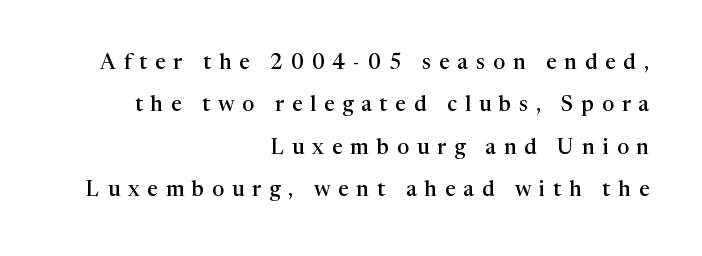
{"italic": "no", "bold": "semi", "underline": "no", "align": "right", "line_spacing": "loose", "line_spacing_ratio": 2.02, "letter_spacing": "wide", "letter_spacing_em": 0.38, "glyph_px": 21}
